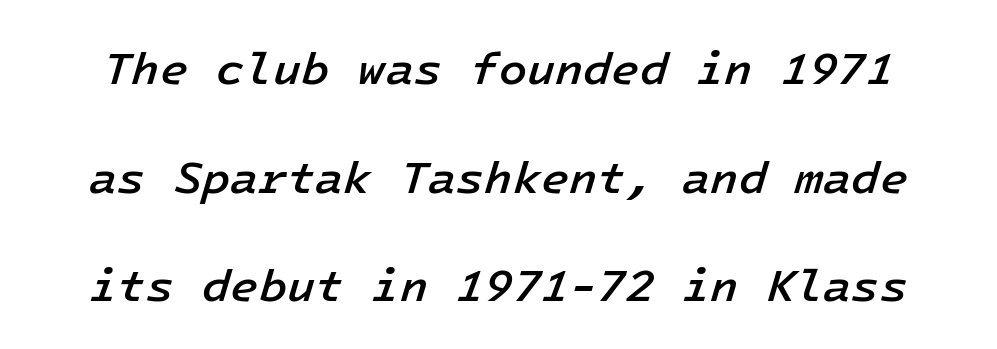
{"italic": "yes", "lean": "right", "slant_degrees": 16, "bold": "semi", "weight": "semibold", "width": "normal", "stroke_contrast": "low", "x_height": "medium", "underline": "no", "line_spacing": "loose", "line_spacing_ratio": 2.36, "letter_spacing": "normal", "letter_spacing_em": 0.0, "glyph_px": 46}
